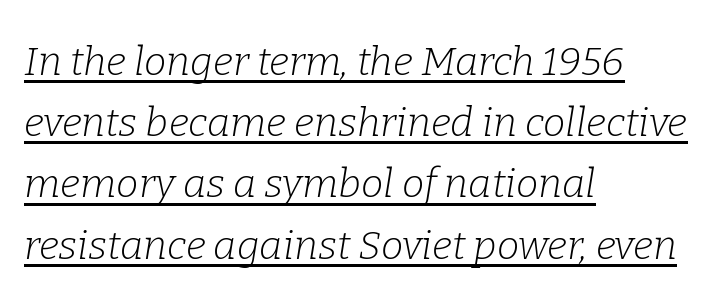
{"serif": "yes", "italic": "yes", "lean": "right", "slant_degrees": 9, "bold": "no", "weight": "light", "width": "normal", "stroke_contrast": "low", "x_height": "medium", "monospaced": "no", "underline": "yes", "align": "left", "line_spacing": "normal", "line_spacing_ratio": 1.53, "letter_spacing": "normal", "letter_spacing_em": 0.0, "glyph_px": 40}
